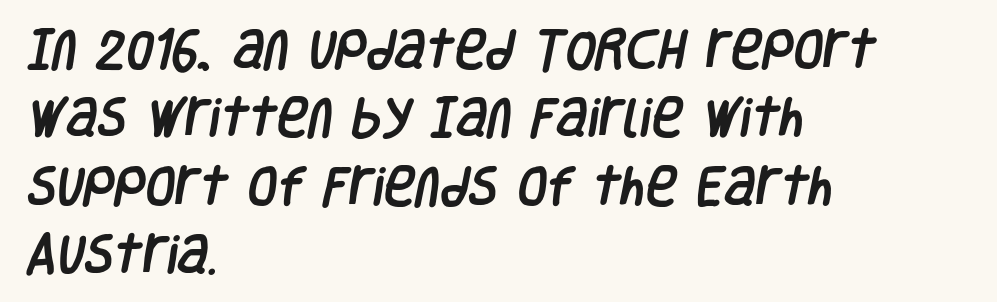
Lines of text with bare space underneath. This sample keeps an unexceptional amount of space between lines. The face used here is proportionally spaced, like ordinary book or web type. Layout note: lines flush left.
